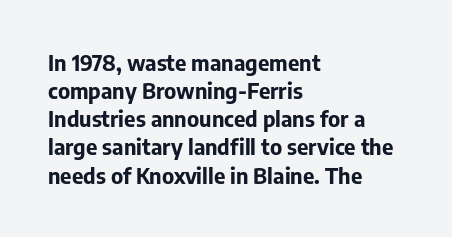
The passage is arranged the way most books set body copy — flush left. No word sits above an underline. Nobody touched the tracking dial on this one. Stroke thickness is high; the sample reads as a true bold.
